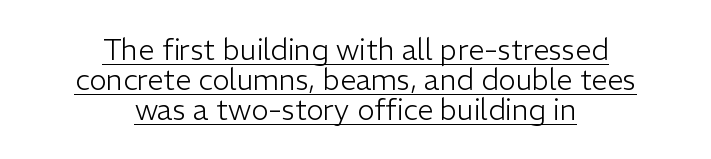
Descenders here cross a horizontal rule under the line. The letterforms sit shoulder to shoulder at normal distance. The rendering uses natural spacing where letterforms have individual widths. The specimen reads as upright at a glance. A student would call this center alignment; a typographer would say set centered. One glance says dense: line gaps are narrower than usual.
